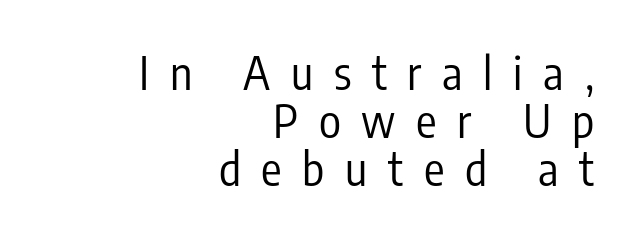
Q: Is the text bold? A: No.
Q: Is the text italic (slanted)? A: No, it is upright.
Q: Is the typeface a serif or a sans-serif typeface? A: Sans-serif.
Q: Is the text underlined? A: No.
Q: How is the paragraph aligned? A: Right-aligned.
Q: Is the spacing between letters normal or unusually wide? A: Unusually wide.
Q: Is the spacing between lines tight, normal or loose? A: Tight.
Q: Width (condensed, normal, or wide)? A: Condensed.
Q: Stroke contrast? A: Low.
Q: x-height? A: Medium.
Q: Monospaced? A: No.
